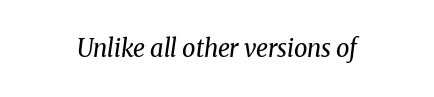
Q: Is the text bold? A: No.
Q: Is the text italic (slanted)? A: Yes, it leans right by about 8 degrees.
Q: Is the text underlined? A: No.
Q: Is the spacing between letters normal or unusually wide? A: Normal.
